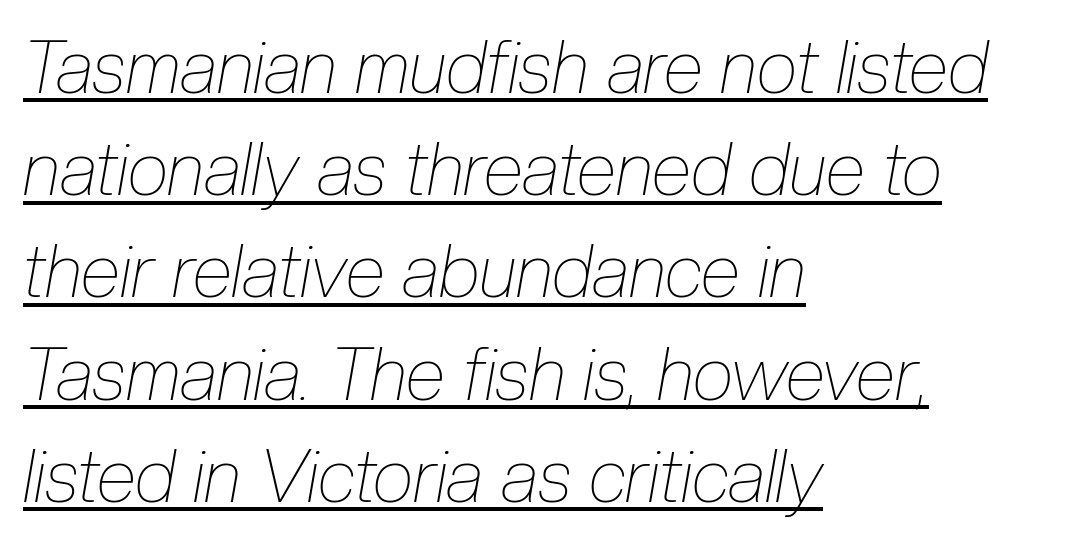
Q: Is the text bold? A: No.
Q: Is the text italic (slanted)? A: Yes, it leans right by about 10 degrees.
Q: Is the text underlined? A: Yes.
Q: How is the paragraph aligned? A: Left-aligned.
Q: Is the spacing between letters normal or unusually wide? A: Normal.
Q: Is the spacing between lines tight, normal or loose? A: Normal.
Q: Width (condensed, normal, or wide)? A: Condensed.
Q: Stroke contrast? A: Low.
Q: x-height? A: Medium.
Q: Monospaced? A: No.
